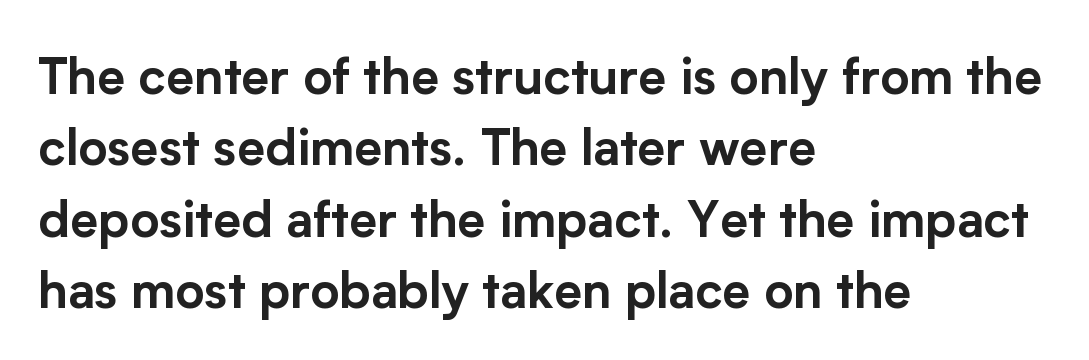
Q: Is the text italic (slanted)? A: No, it is upright.
Q: Is the typeface a serif or a sans-serif typeface? A: Sans-serif.
Q: Is the text underlined? A: No.
Q: How is the paragraph aligned? A: Left-aligned.
Q: Is the spacing between letters normal or unusually wide? A: Normal.
Q: Is the spacing between lines tight, normal or loose? A: Normal.
Q: Width (condensed, normal, or wide)? A: Normal.
Q: Stroke contrast? A: Low.
Q: x-height? A: Medium.
Q: Monospaced? A: No.
